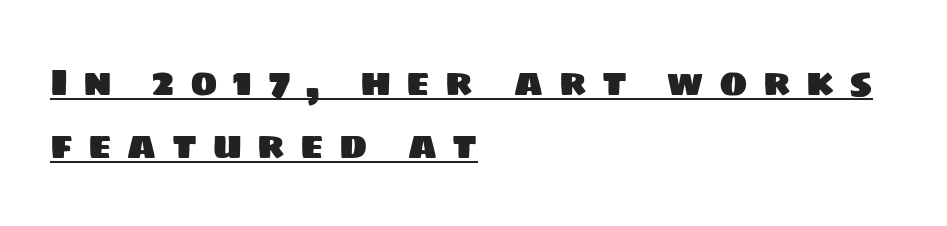
Q: Is the typeface a serif or a sans-serif typeface? A: Sans-serif.
Q: Is the text underlined? A: Yes.
Q: How is the paragraph aligned? A: Left-aligned.
Q: Is the spacing between letters normal or unusually wide? A: Unusually wide.
Q: Is the spacing between lines tight, normal or loose? A: Normal.
Q: Width (condensed, normal, or wide)? A: Normal.
Q: Stroke contrast? A: Low.
Q: x-height? A: Large.
Q: Monospaced? A: No.
